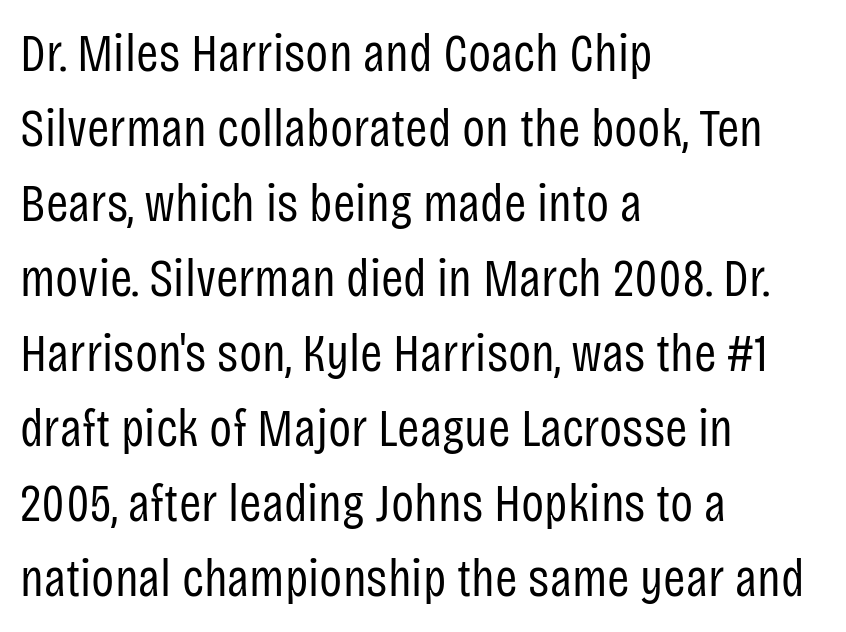
The image shows 54 px regular-weight, condensed sans-serif type, upright; set left-aligned, normal line spacing (1.39x), normal letter spacing, not underlined; low stroke contrast and a large x-height.
